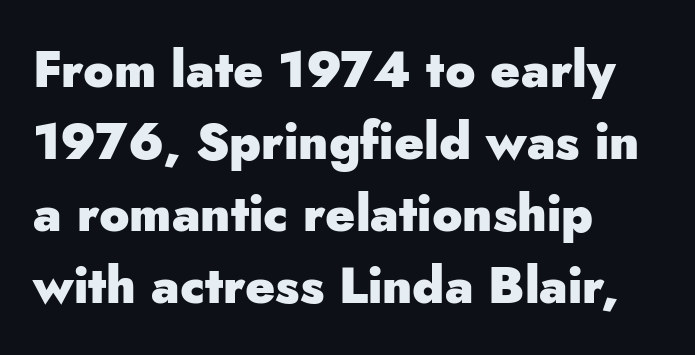
{"serif": "no", "italic": "no", "bold": "yes", "weight": "heavy", "width": "normal", "stroke_contrast": "low", "x_height": "small", "monospaced": "no", "underline": "no", "align": "left", "line_spacing": "normal", "line_spacing_ratio": 1.44, "letter_spacing": "normal", "letter_spacing_em": 0.0, "glyph_px": 50}
